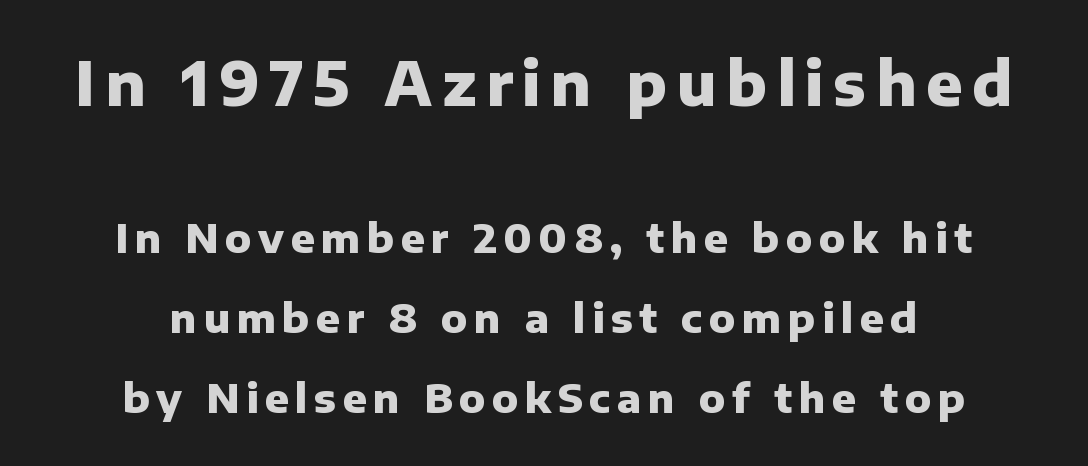
{"serif": "no", "italic": "no", "bold": "yes", "weight": "heavy", "width": "normal", "stroke_contrast": "low", "x_height": "medium", "monospaced": "no", "underline": "no", "align": "center", "line_spacing": "loose", "line_spacing_ratio": 1.99, "larger_block": "first", "size_ratio": 1.5, "glyph_px": 60}
